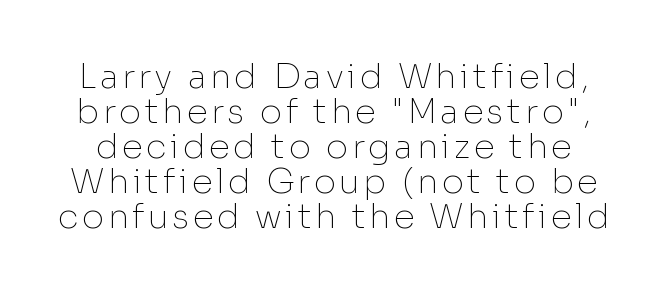
{"serif": "no", "italic": "no", "bold": "no", "weight": "thin", "width": "normal", "stroke_contrast": "low", "x_height": "medium", "monospaced": "no", "underline": "no", "line_spacing": "tight", "line_spacing_ratio": 1.03, "glyph_px": 34}
